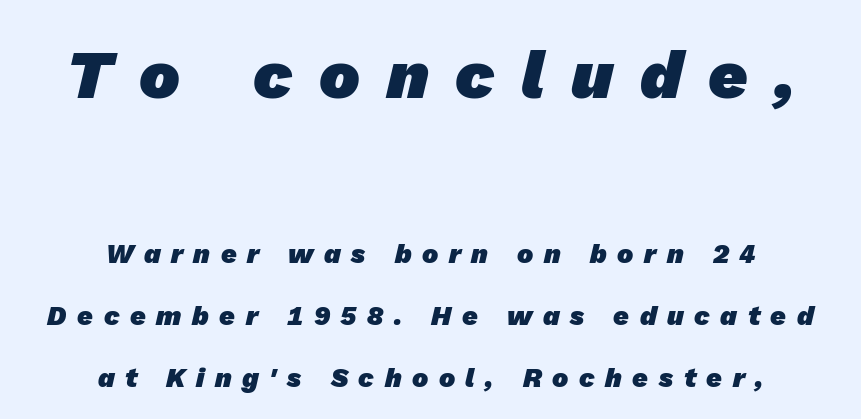
The image shows 68 px heavy sans-serif type; set centered, loose line spacing (2.3x), unusually wide letter spacing (+0.39 em), not underlined; the first (top) block is 2.52x larger; low stroke contrast and a medium x-height.
